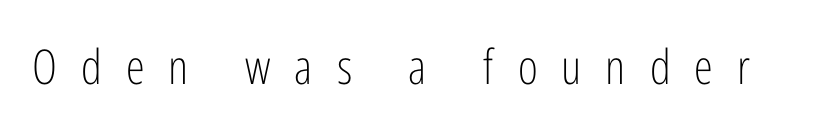
{"serif": "no", "italic": "no", "bold": "no", "weight": "light", "width": "condensed", "stroke_contrast": "low", "x_height": "medium", "monospaced": "no", "underline": "no", "letter_spacing": "wide", "letter_spacing_em": 0.5, "glyph_px": 48}
